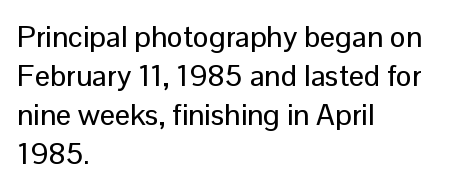
{"serif": "no", "italic": "no", "width": "normal", "stroke_contrast": "low", "x_height": "medium", "monospaced": "no", "underline": "no", "align": "left", "line_spacing": "normal", "line_spacing_ratio": 1.3, "letter_spacing": "normal", "letter_spacing_em": 0.0, "glyph_px": 30}
